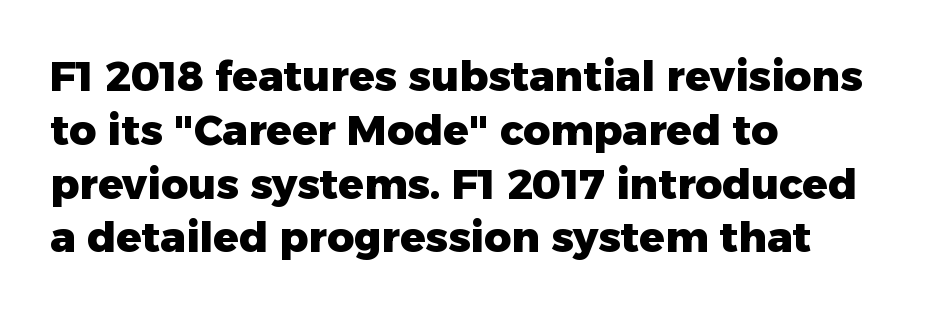
Q: Is the text bold? A: Yes.
Q: Is the text italic (slanted)? A: No, it is upright.
Q: Is the typeface a serif or a sans-serif typeface? A: Sans-serif.
Q: Is the text underlined? A: No.
Q: How is the paragraph aligned? A: Left-aligned.
Q: Is the spacing between letters normal or unusually wide? A: Normal.
Q: Is the spacing between lines tight, normal or loose? A: Normal.
Q: Width (condensed, normal, or wide)? A: Normal.
Q: Stroke contrast? A: Low.
Q: x-height? A: Medium.
Q: Monospaced? A: No.
